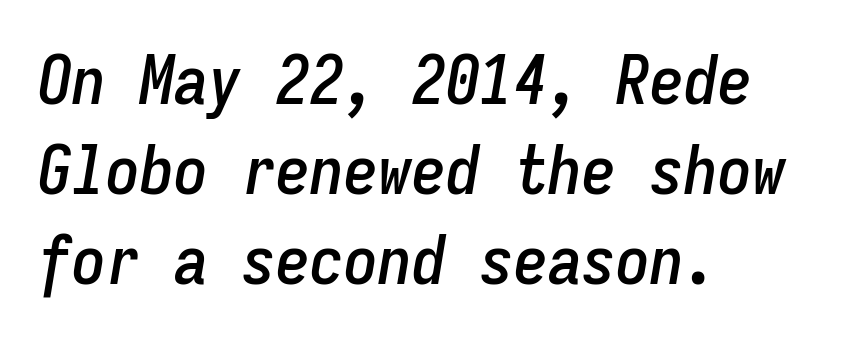
This is oblique type, the kind used for emphasis or titles. Casual observation: everything's shoved over to the left. The vertical gap from one line to the next is medium. What stands out about the letter spacing? Nothing — it is the standard amount. Anything drawn beneath the words? Only blank space. Do the characters align in a grid? Yes, the font is monospaced.
